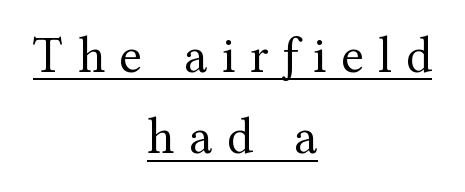
The compositor balanced each line on the midline. Leading matches the norm, producing a regular column. There is plenty of visible air inserted between adjacent glyphs. The text was rendered using a seriffed face with decorative stroke endings. Has an underline been added? It has. Proportional: the letters do not fall into vertical columns.
